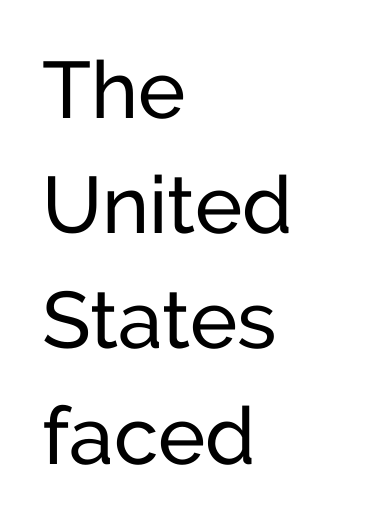
{"serif": "no", "italic": "no", "bold": "no", "weight": "regular", "width": "normal", "stroke_contrast": "low", "x_height": "medium", "monospaced": "no", "underline": "no", "align": "left", "line_spacing": "normal", "line_spacing_ratio": 1.44, "letter_spacing": "normal", "letter_spacing_em": 0.0, "glyph_px": 80}
